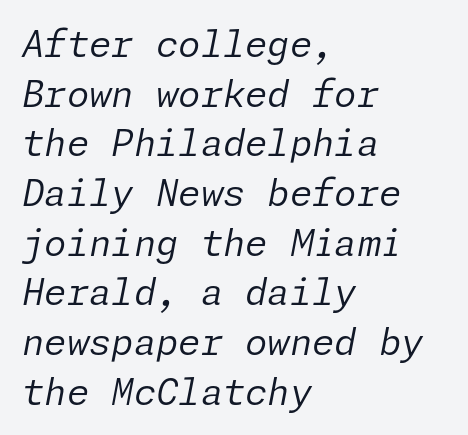
The image shows 36 px regular-weight type, italic (leaning right); set left-aligned, normal line spacing (1.38x), normal letter spacing, not underlined; low stroke contrast and a medium x-height.
